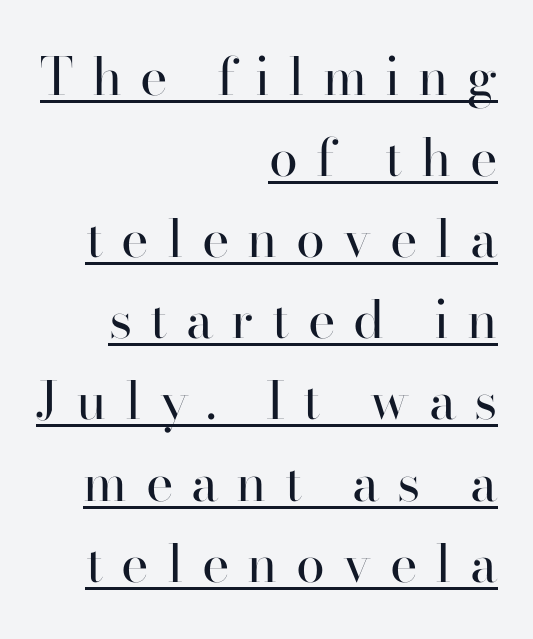
The image shows 52 px regular-weight serif type, upright; set right-aligned, normal line spacing (1.56x), unusually wide letter spacing (+0.35 em), underlined; high stroke contrast and a small x-height.
